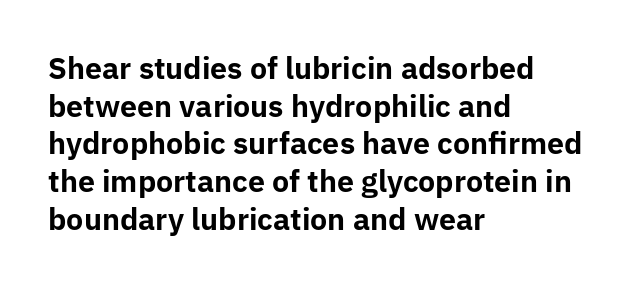
{"serif": "no", "italic": "no", "bold": "yes", "weight": "bold", "width": "normal", "stroke_contrast": "low", "x_height": "medium", "monospaced": "no", "underline": "no", "align": "left", "line_spacing": "normal", "line_spacing_ratio": 1.3, "letter_spacing": "normal", "letter_spacing_em": 0.0, "glyph_px": 29}
